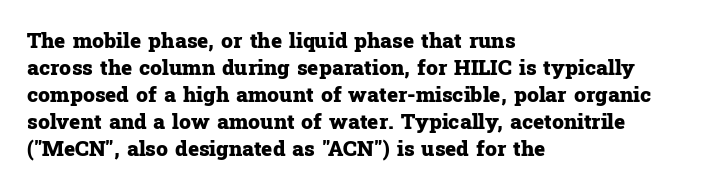
Q: Is the text bold? A: Yes.
Q: Is the text italic (slanted)? A: No, it is upright.
Q: Is the text underlined? A: No.
Q: How is the paragraph aligned? A: Left-aligned.
Q: Is the spacing between letters normal or unusually wide? A: Normal.
Q: Is the spacing between lines tight, normal or loose? A: Normal.
